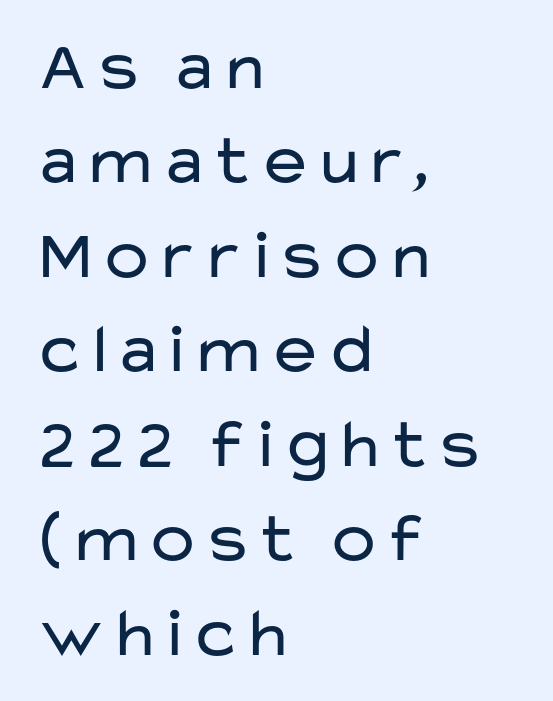
The ragged edge is on the right, which tells us the setting is flush left. The words here are not underlined. In terms of posture, this sample is upright. Vertically, the passage feels balanced, rows spaced as you'd expect. The typeface chosen for these lines omits serifs.
